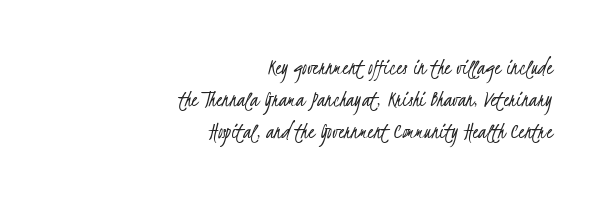
Q: Is the text bold? A: No.
Q: Is the text underlined? A: No.
Q: How is the paragraph aligned? A: Right-aligned.
Q: Is the spacing between letters normal or unusually wide? A: Normal.
Q: Is the spacing between lines tight, normal or loose? A: Normal.
